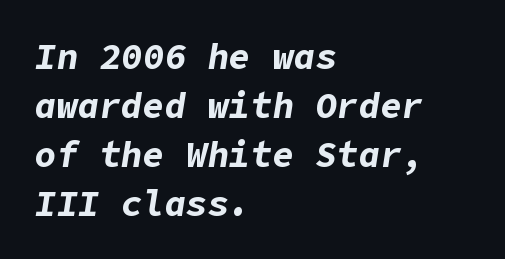
The image shows 36 px bold type, italic (leaning right); set left-aligned, normal line spacing (1.36x), normal letter spacing, not underlined; low stroke contrast and a medium x-height.
